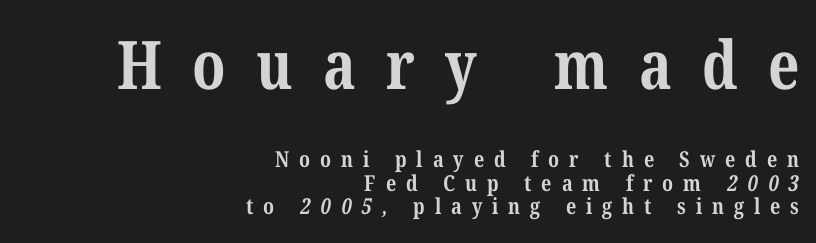
{"serif": "yes", "bold": "yes", "weight": "bold", "width": "condensed", "stroke_contrast": "medium", "x_height": "medium", "monospaced": "no", "underline": "no", "align": "right", "line_spacing": "tight", "line_spacing_ratio": 1.08, "letter_spacing": "wide", "letter_spacing_em": 0.45, "larger_block": "first", "size_ratio": 3.05, "glyph_px": 67}
